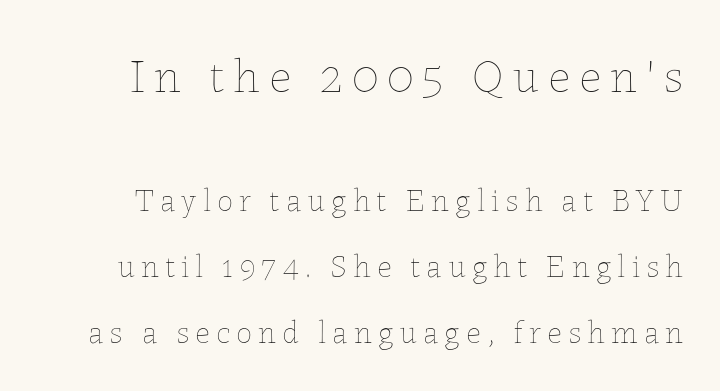
These glyphs show unthickened strokes, regular width or finer. Just letters on the line, the space beneath them empty. You get the large type first, then a drop to smaller type. Do the letters lean? They stand straight. The passage shown is typed in a proportional face where columns would drift.
